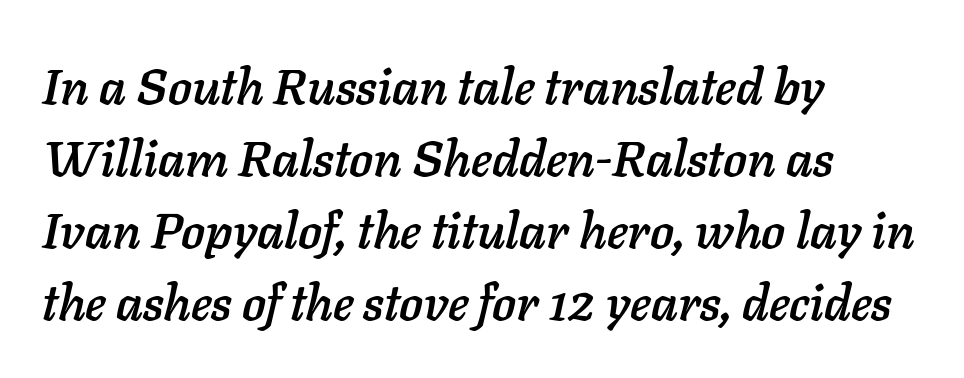
{"italic": "yes", "lean": "right", "slant_degrees": 11, "width": "normal", "stroke_contrast": "low", "x_height": "medium", "monospaced": "no", "underline": "no", "align": "left", "line_spacing": "normal", "line_spacing_ratio": 1.44, "letter_spacing": "normal", "letter_spacing_em": 0.0, "glyph_px": 50}
